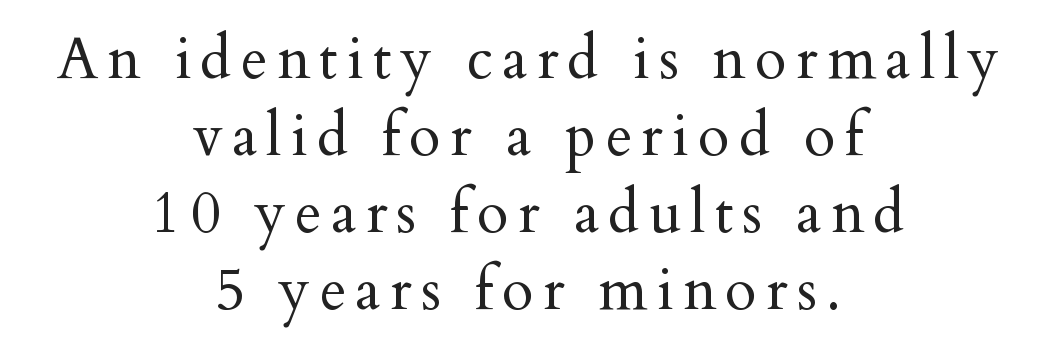
Q: Is the text bold? A: No.
Q: Is the text italic (slanted)? A: No, it is upright.
Q: Is the typeface a serif or a sans-serif typeface? A: Serif.
Q: Is the text underlined? A: No.
Q: How is the paragraph aligned? A: Centered.
Q: Is the spacing between lines tight, normal or loose? A: Normal.
Q: Width (condensed, normal, or wide)? A: Normal.
Q: Stroke contrast? A: Medium.
Q: x-height? A: Small.
Q: Monospaced? A: No.
